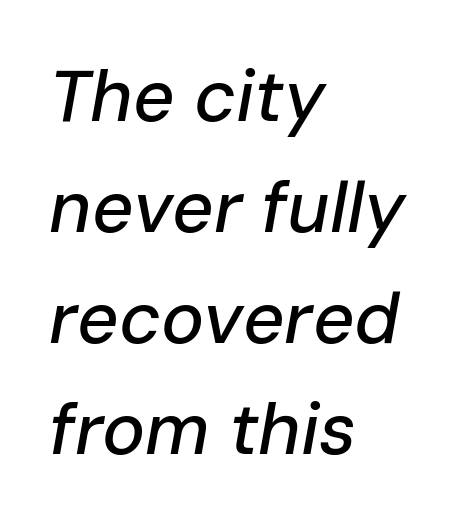
{"italic": "yes", "lean": "right", "slant_degrees": 10, "width": "normal", "stroke_contrast": "low", "x_height": "medium", "monospaced": "no", "underline": "no", "align": "left", "line_spacing": "normal", "line_spacing_ratio": 1.54, "letter_spacing": "normal", "letter_spacing_em": 0.0, "glyph_px": 72}
